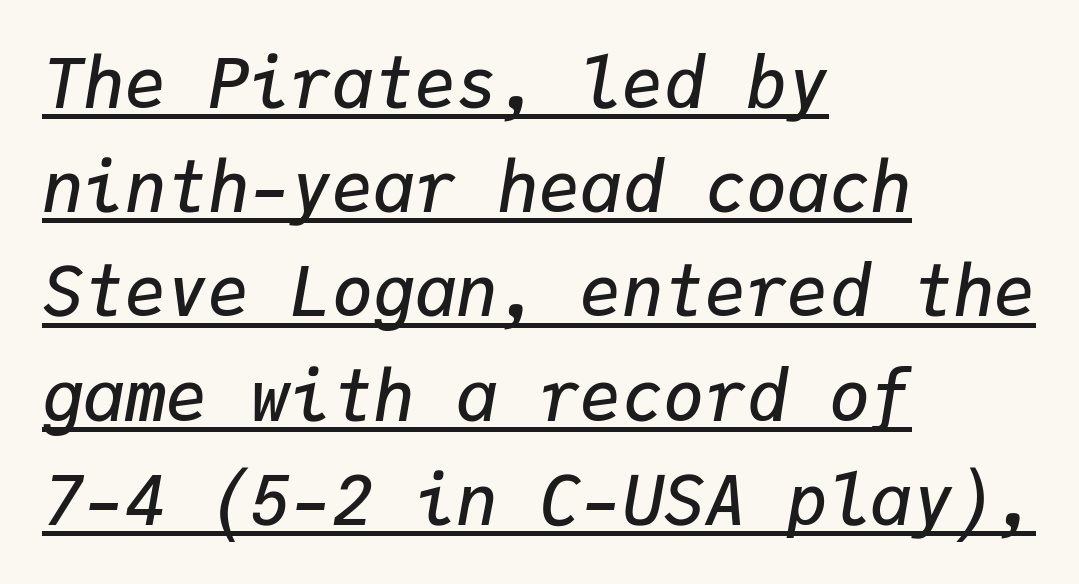
{"italic": "yes", "lean": "right", "slant_degrees": 9, "bold": "semi", "weight": "semibold", "width": "normal", "stroke_contrast": "low", "x_height": "medium", "monospaced": "yes", "underline": "yes", "align": "left", "line_spacing": "normal", "line_spacing_ratio": 1.51, "letter_spacing": "normal", "letter_spacing_em": 0.0, "glyph_px": 69}
